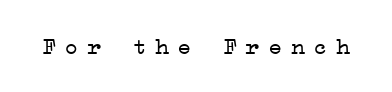
The letters stand upright; this is a roman face. The strokes carry an ordinary text weight at most. The area under the type is left untouched. Is the letter spacing exaggerated? Yes — the characters are pushed far apart.
